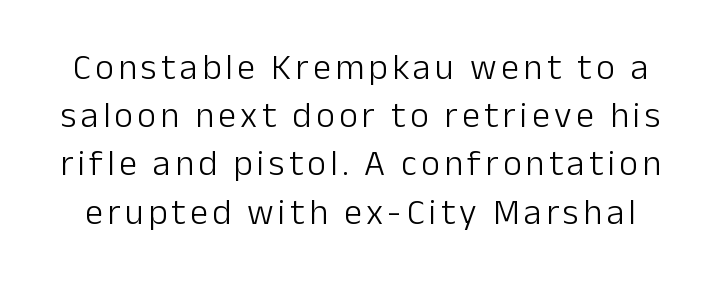
The image shows 36 px light sans-serif type, upright; set normal line spacing (1.34x), not underlined; low stroke contrast and a medium x-height.
